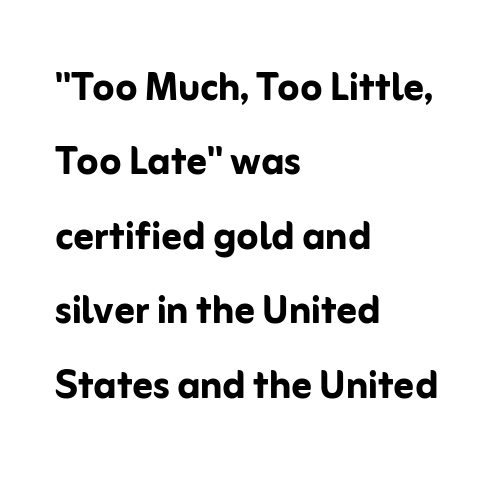
{"serif": "no", "italic": "no", "bold": "yes", "weight": "semibold", "width": "normal", "stroke_contrast": "low", "x_height": "medium", "monospaced": "no", "underline": "no", "align": "left", "line_spacing": "normal", "line_spacing_ratio": 1.49, "letter_spacing": "normal", "letter_spacing_em": 0.0, "glyph_px": 50}
